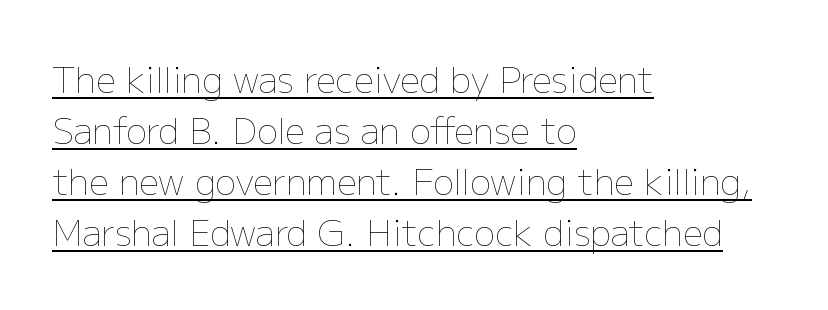
The image shows 35 px thin type, upright; set left-aligned, normal line spacing (1.46x), normal letter spacing, underlined; low stroke contrast and a medium x-height.
